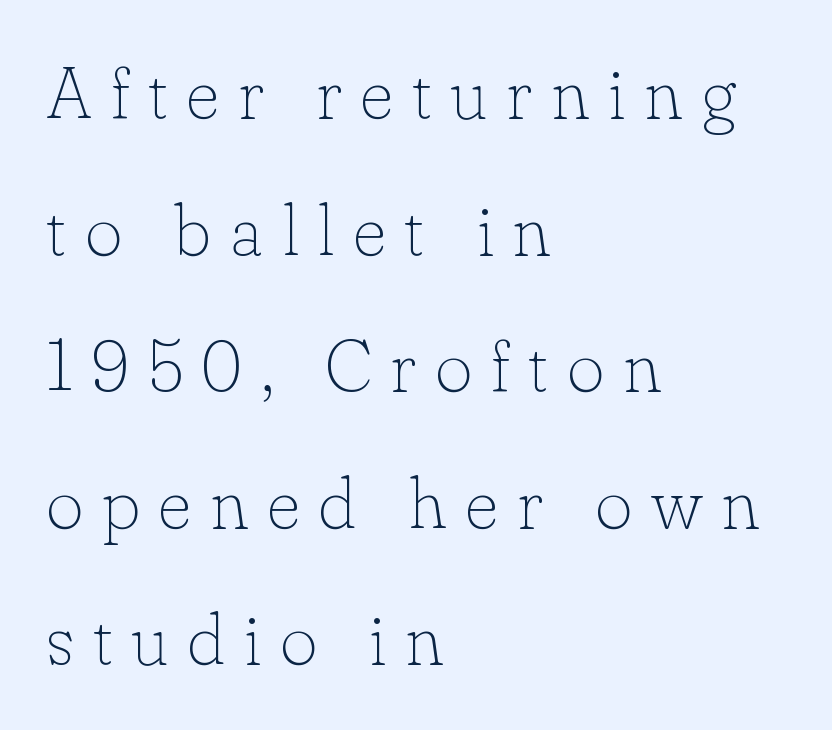
Q: Is the text bold? A: No.
Q: Is the text italic (slanted)? A: No, it is upright.
Q: Is the typeface a serif or a sans-serif typeface? A: Serif.
Q: Is the text underlined? A: No.
Q: How is the paragraph aligned? A: Left-aligned.
Q: Is the spacing between letters normal or unusually wide? A: Unusually wide.
Q: Width (condensed, normal, or wide)? A: Normal.
Q: Stroke contrast? A: Low.
Q: x-height? A: Small.
Q: Monospaced? A: No.
